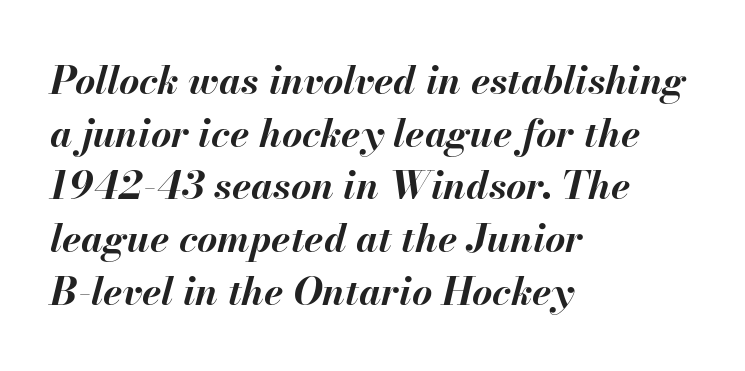
{"italic": "yes", "lean": "right", "slant_degrees": 13, "bold": "yes", "weight": "bold", "width": "normal", "stroke_contrast": "medium", "x_height": "small", "monospaced": "no", "underline": "no", "align": "left", "line_spacing": "normal", "line_spacing_ratio": 1.35, "letter_spacing": "normal", "letter_spacing_em": 0.0, "glyph_px": 39}
